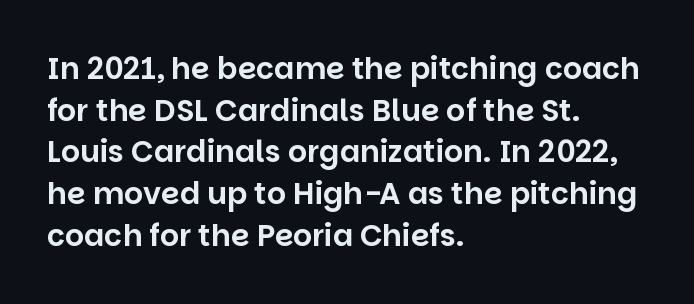
Note the varied advance widths — an 'i' is clearly narrower than an 'm'. Every stem runs plumb, perpendicular to the baseline. These lines are set flush left with a ragged right edge. Between one letter and the next there's only the usual sliver of space. The typeface chosen for these lines omits serifs. If you measured baseline to baseline, you'd find a middling distance.
